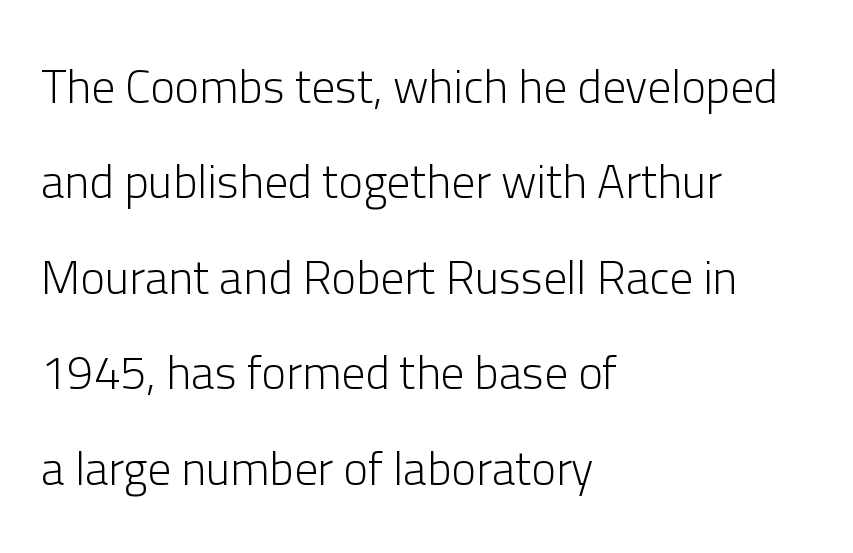
Q: Is the text bold? A: No.
Q: Is the text italic (slanted)? A: No, it is upright.
Q: Is the typeface a serif or a sans-serif typeface? A: Sans-serif.
Q: Is the text underlined? A: No.
Q: How is the paragraph aligned? A: Left-aligned.
Q: Is the spacing between letters normal or unusually wide? A: Normal.
Q: Is the spacing between lines tight, normal or loose? A: Loose.
Q: Width (condensed, normal, or wide)? A: Normal.
Q: Stroke contrast? A: Low.
Q: x-height? A: Medium.
Q: Monospaced? A: No.
